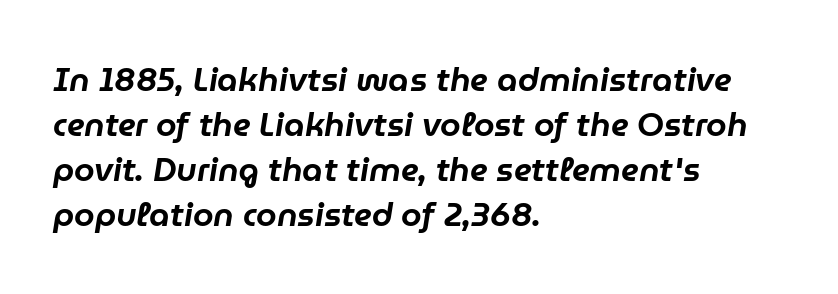
Q: Is the text italic (slanted)? A: Yes, it leans right by about 9 degrees.
Q: Is the text underlined? A: No.
Q: How is the paragraph aligned? A: Left-aligned.
Q: Is the spacing between letters normal or unusually wide? A: Normal.
Q: Is the spacing between lines tight, normal or loose? A: Normal.
Q: Width (condensed, normal, or wide)? A: Normal.
Q: Stroke contrast? A: Low.
Q: x-height? A: Medium.
Q: Monospaced? A: No.
